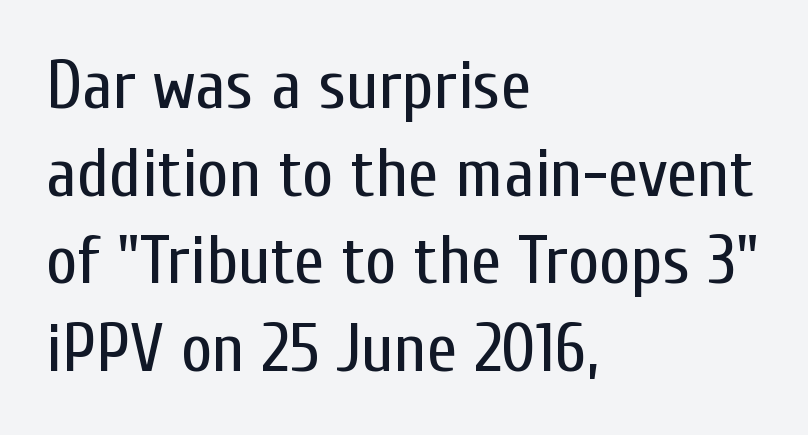
Q: Is the text bold? A: No.
Q: Is the text italic (slanted)? A: No, it is upright.
Q: Is the typeface a serif or a sans-serif typeface? A: Sans-serif.
Q: Is the text underlined? A: No.
Q: How is the paragraph aligned? A: Left-aligned.
Q: Is the spacing between letters normal or unusually wide? A: Normal.
Q: Is the spacing between lines tight, normal or loose? A: Normal.
Q: Width (condensed, normal, or wide)? A: Condensed.
Q: Stroke contrast? A: Low.
Q: x-height? A: Medium.
Q: Monospaced? A: No.
